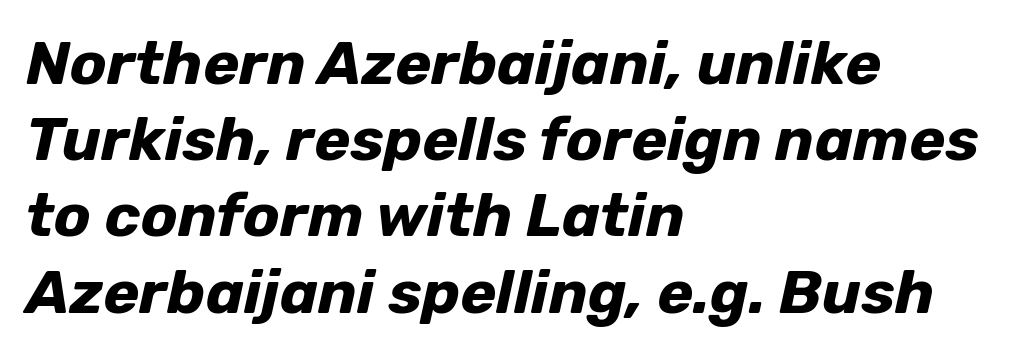
The image shows 61 px bold type, italic (leaning right); set left-aligned, normal line spacing (1.25x), normal letter spacing, not underlined; low stroke contrast and a medium x-height.
